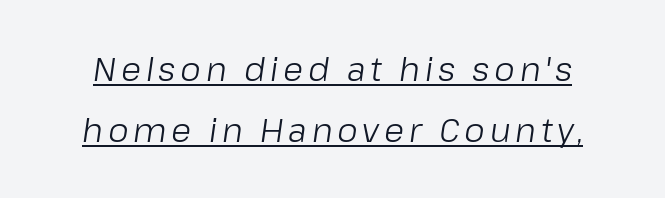
{"italic": "yes", "lean": "right", "slant_degrees": 8, "bold": "no", "weight": "light", "width": "normal", "stroke_contrast": "low", "x_height": "medium", "monospaced": "no", "underline": "yes", "line_spacing_ratio": 1.85, "glyph_px": 33}
